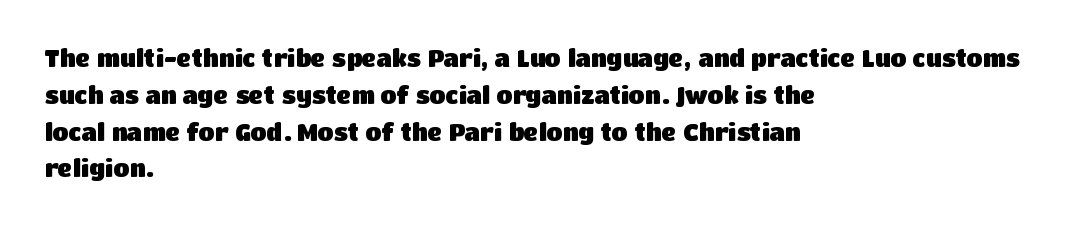
{"italic": "no", "bold": "yes", "underline": "no", "align": "left", "line_spacing": "normal", "line_spacing_ratio": 1.6, "letter_spacing": "normal", "letter_spacing_em": 0.0, "glyph_px": 23}
